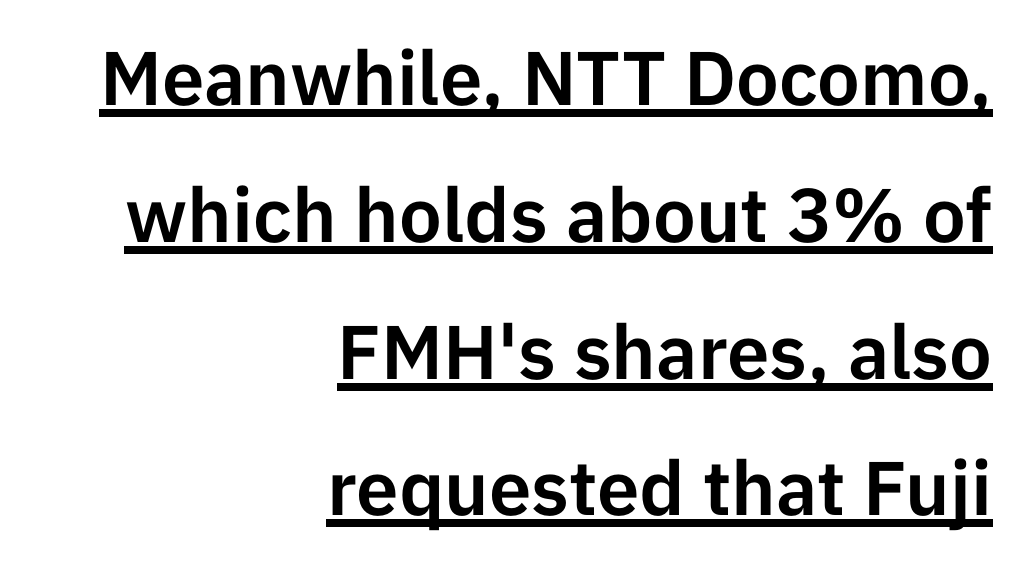
Note the varied advance widths — an 'i' is clearly narrower than an 'm'. The lines in this sample share a right terminus and differ only in where they begin. Nope, no serifs anywhere on these letters. How are the letters spaced? Ordinarily, with no added tracking.
